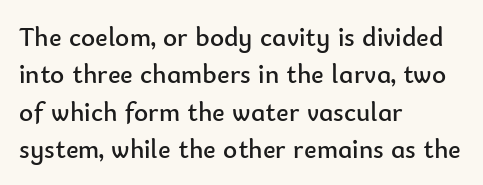
Interline gaps are of average width in this sample. Inter-character spacing is left at the font's built-in metrics. If you drew a line through each stem, it would be perfectly vertical. Words float on clear page, feet unadorned. Each line starts at the same left margin while the right side varies.
